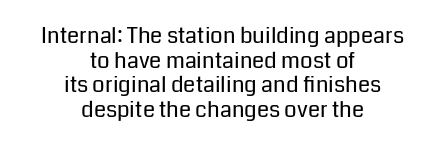
{"italic": "no", "bold": "no", "underline": "no", "align": "center", "line_spacing": "tight", "line_spacing_ratio": 1.12, "letter_spacing": "normal", "letter_spacing_em": 0.0, "glyph_px": 22}
